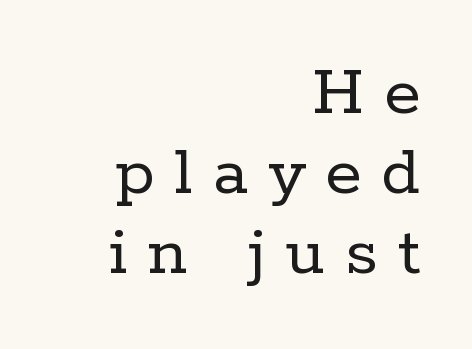
Q: Is the text bold? A: No.
Q: Is the text italic (slanted)? A: No, it is upright.
Q: Is the typeface a serif or a sans-serif typeface? A: Serif.
Q: Is the text underlined? A: No.
Q: How is the paragraph aligned? A: Right-aligned.
Q: Is the spacing between letters normal or unusually wide? A: Unusually wide.
Q: Is the spacing between lines tight, normal or loose? A: Tight.
Q: Width (condensed, normal, or wide)? A: Normal.
Q: Stroke contrast? A: Low.
Q: x-height? A: Medium.
Q: Monospaced? A: No.
